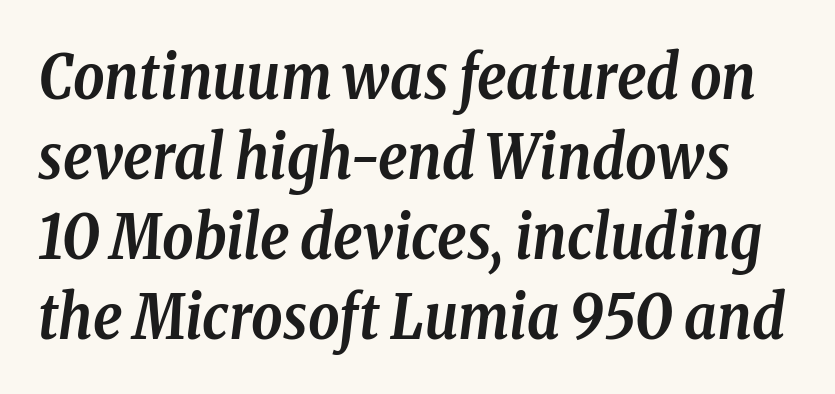
{"serif": "yes", "italic": "yes", "lean": "right", "slant_degrees": 8, "bold": "yes", "weight": "semibold", "width": "condensed", "stroke_contrast": "low", "x_height": "medium", "monospaced": "no", "underline": "no", "line_spacing": "normal", "line_spacing_ratio": 1.31, "letter_spacing": "normal", "letter_spacing_em": 0.0, "glyph_px": 61}
